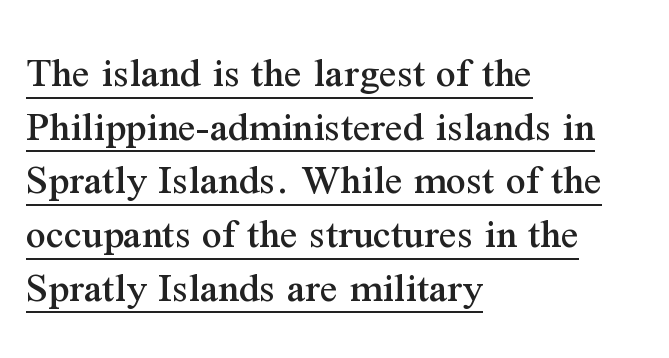
There is no visible air inserted between adjacent glyphs. These lines stack with their left ends in a neat column. A typesetter would call this proportional, since set widths differ per character. Serifs: yes, visible at the terminals of the letterforms.
